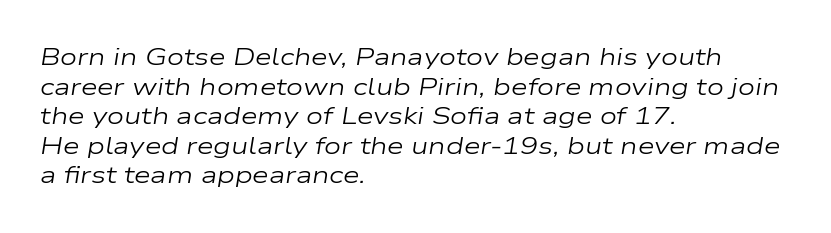
Q: Is the text bold? A: No.
Q: Is the text italic (slanted)? A: Yes, it leans right by about 9 degrees.
Q: Is the text underlined? A: No.
Q: How is the paragraph aligned? A: Left-aligned.
Q: Is the spacing between letters normal or unusually wide? A: Normal.
